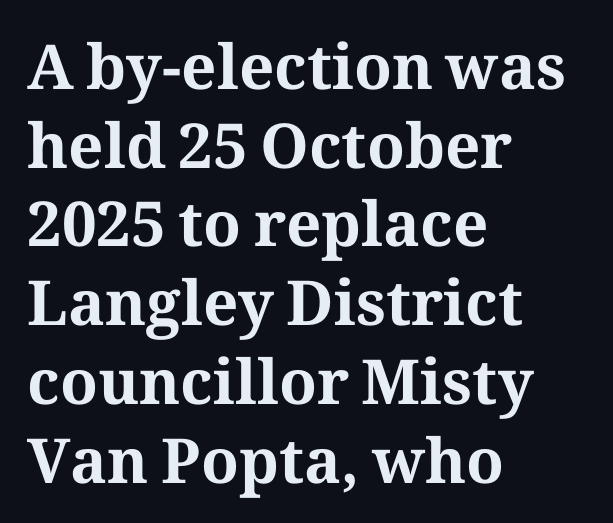
Characters remain perfectly vertical along every line. Honestly, there is no underline to notice here at all. This is serif lettering, the kind often seen in printed books. The face used here is proportionally spaced, like ordinary book or web type. Plenty of ink on the page — the face is bold.
